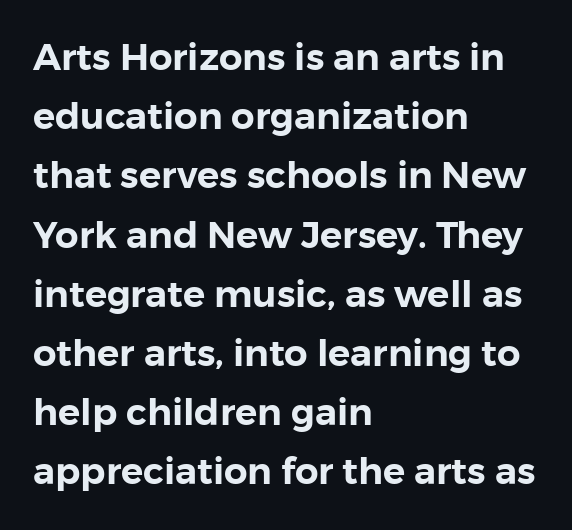
Q: Is the text italic (slanted)? A: No, it is upright.
Q: Is the typeface a serif or a sans-serif typeface? A: Sans-serif.
Q: Is the text underlined? A: No.
Q: How is the paragraph aligned? A: Left-aligned.
Q: Is the spacing between letters normal or unusually wide? A: Normal.
Q: Is the spacing between lines tight, normal or loose? A: Normal.
Q: Width (condensed, normal, or wide)? A: Normal.
Q: Stroke contrast? A: Low.
Q: x-height? A: Medium.
Q: Monospaced? A: No.
